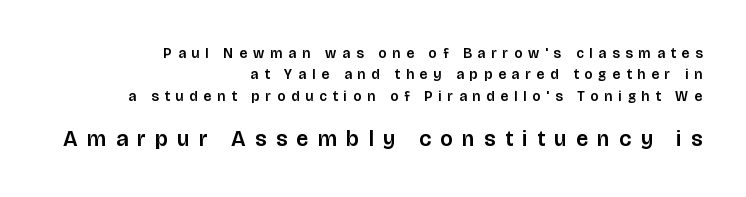
Q: Is the text italic (slanted)? A: No, it is upright.
Q: Is the text underlined? A: No.
Q: How is the paragraph aligned? A: Right-aligned.
Q: Is the spacing between letters normal or unusually wide? A: Unusually wide.
Q: Is the spacing between lines tight, normal or loose? A: Normal.
Q: Which block of text is set in a larger size, the first (top) or the second (bottom)? A: The second (bottom) one.
